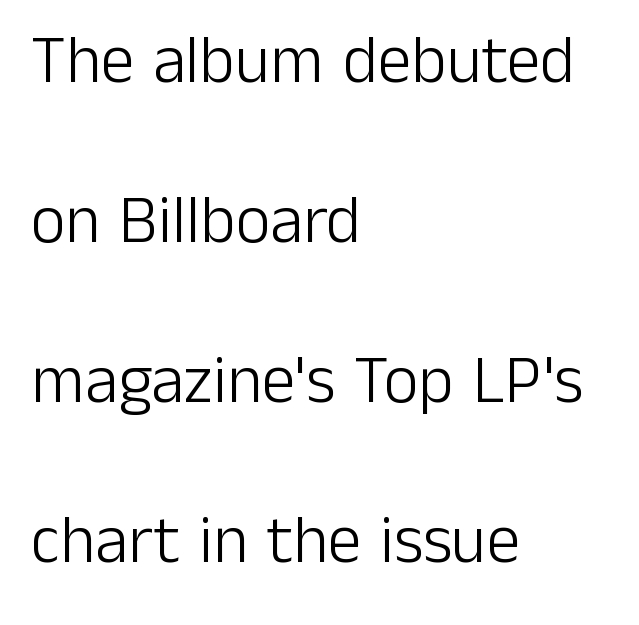
The font's upright variant was chosen for this text. Nothing sits at the stroke ends, so this counts as sans-serif. This rendering uses left alignment, leaving the right contour irregular. A light-to-regular cut is what we see here.
